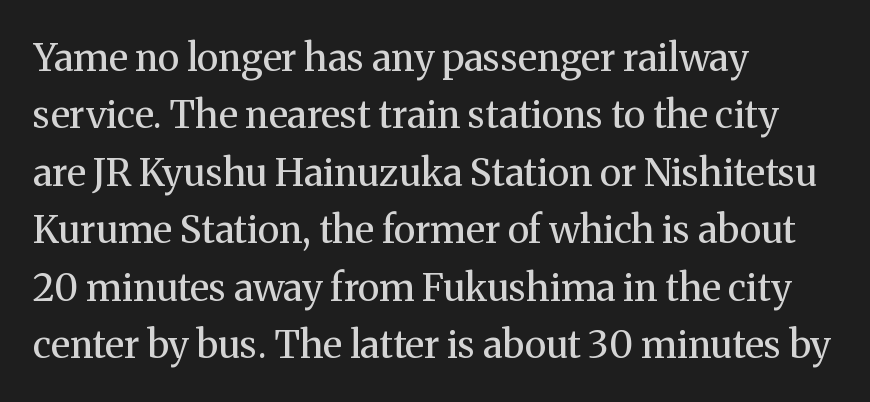
The image shows 38 px regular-weight serif type, upright; set left-aligned, normal line spacing (1.51x), normal letter spacing, not underlined; medium stroke contrast and a medium x-height.
